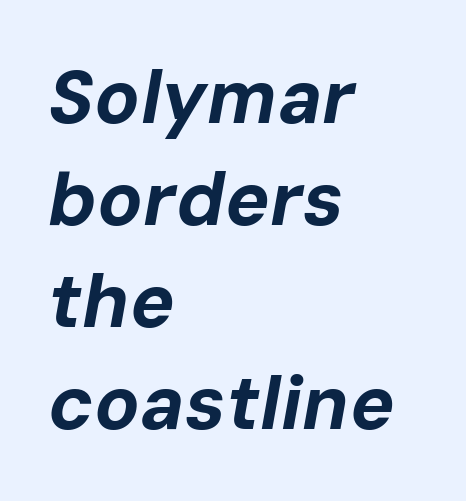
{"italic": "yes", "lean": "right", "slant_degrees": 10, "bold": "yes", "weight": "bold", "width": "normal", "stroke_contrast": "low", "x_height": "medium", "monospaced": "no", "underline": "no", "align": "left", "line_spacing": "normal", "line_spacing_ratio": 1.36, "letter_spacing": "normal", "letter_spacing_em": 0.0, "glyph_px": 75}
